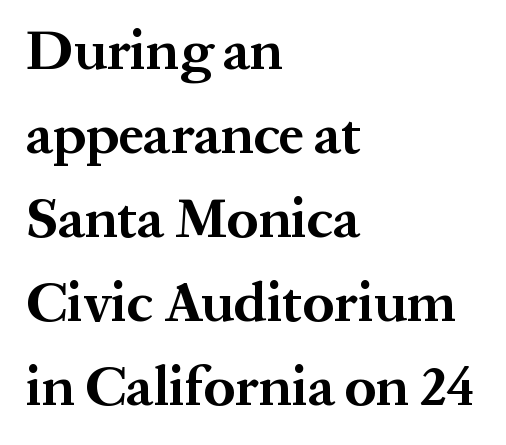
{"serif": "yes", "italic": "no", "bold": "yes", "weight": "bold", "width": "normal", "stroke_contrast": "medium", "x_height": "medium", "monospaced": "no", "underline": "no", "align": "left", "line_spacing": "normal", "line_spacing_ratio": 1.5, "letter_spacing": "normal", "letter_spacing_em": 0.0, "glyph_px": 56}
